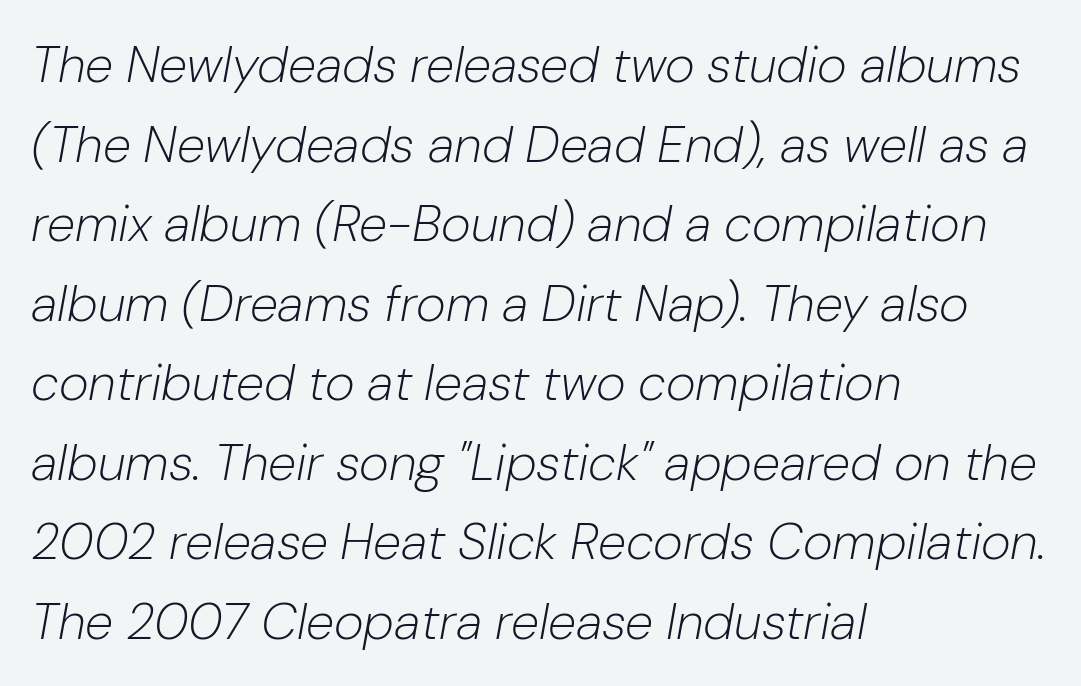
There is no visible air inserted between adjacent glyphs. If you measured baseline to baseline, you'd find a middling distance. Every character sits at an angle, as italics do. Weight class: somewhere from thin through regular. Line beginnings align vertically; line endings do not. A typesetter would call this proportional, since set widths differ per character.
